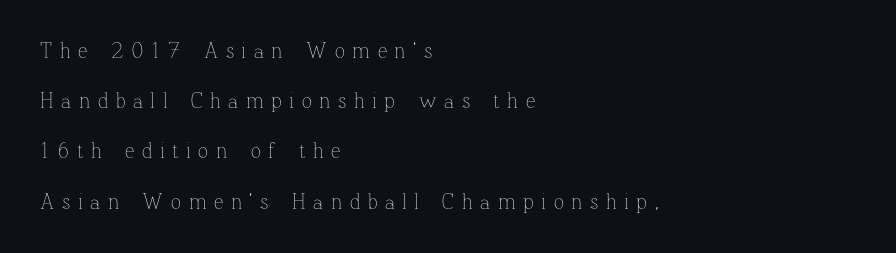
Q: Is the text bold? A: No.
Q: Is the text italic (slanted)? A: No, it is upright.
Q: Is the text underlined? A: No.
Q: How is the paragraph aligned? A: Left-aligned.
Q: Is the spacing between letters normal or unusually wide? A: Unusually wide.
Q: Is the spacing between lines tight, normal or loose? A: Loose.
